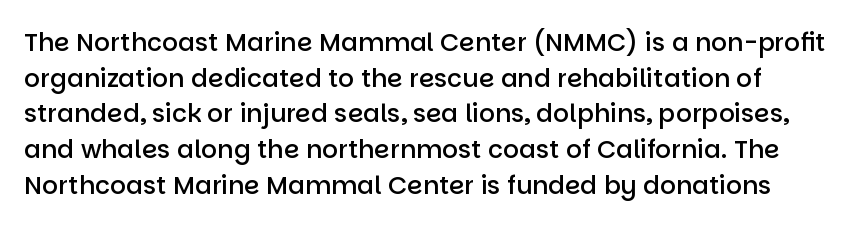
The image shows 25 px text type, upright; set normal line spacing (1.43x), normal letter spacing, not underlined.
